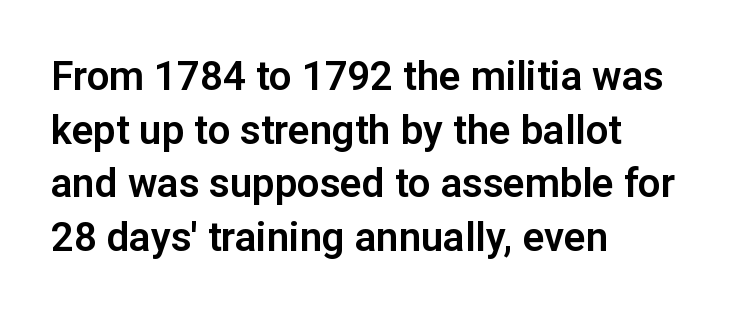
The image shows 40 px sans-serif type, upright; set left-aligned, normal line spacing (1.34x), normal letter spacing, not underlined; low stroke contrast and a medium x-height.
